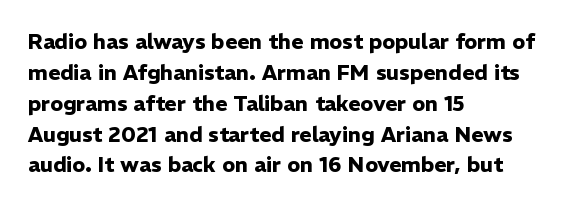
{"italic": "no", "bold": "yes", "underline": "no", "align": "left", "line_spacing": "normal", "line_spacing_ratio": 1.47, "letter_spacing": "normal", "letter_spacing_em": 0.0, "glyph_px": 21}
